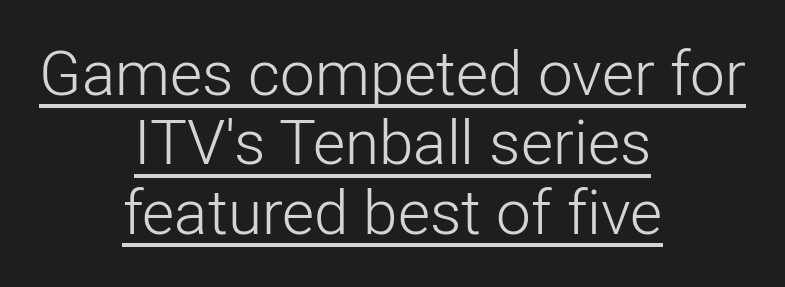
Q: Is the text bold? A: No.
Q: Is the text italic (slanted)? A: No, it is upright.
Q: Is the typeface a serif or a sans-serif typeface? A: Sans-serif.
Q: Is the text underlined? A: Yes.
Q: How is the paragraph aligned? A: Centered.
Q: Is the spacing between letters normal or unusually wide? A: Normal.
Q: Is the spacing between lines tight, normal or loose? A: Tight.
Q: Width (condensed, normal, or wide)? A: Normal.
Q: Stroke contrast? A: Low.
Q: x-height? A: Medium.
Q: Monospaced? A: No.
